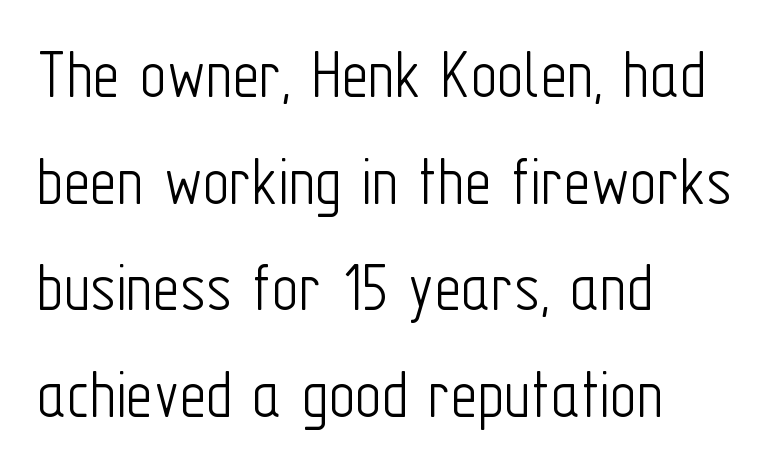
The image shows 73 px light, condensed sans-serif type, upright; set left-aligned, normal line spacing (1.46x), normal letter spacing, not underlined; low stroke contrast and a medium x-height.
